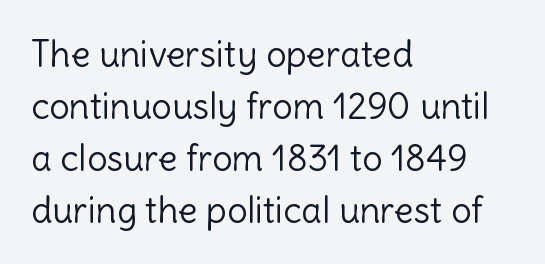
{"serif": "no", "italic": "no", "bold": "no", "weight": "light", "width": "normal", "x_height": "medium", "monospaced": "no", "underline": "no", "align": "left", "line_spacing": "normal", "line_spacing_ratio": 1.44, "letter_spacing": "normal", "letter_spacing_em": 0.0, "glyph_px": 36}
